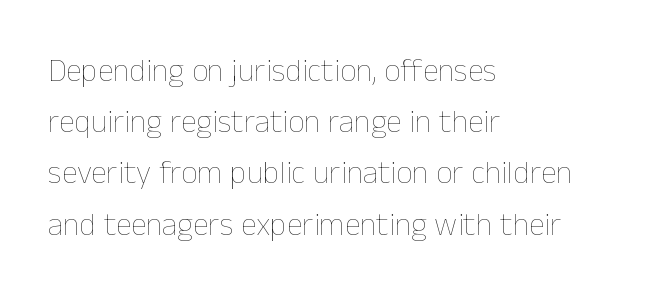
The image shows 32 px thin type, upright; set left-aligned, normal line spacing (1.6x), normal letter spacing, not underlined; low stroke contrast and a medium x-height.
